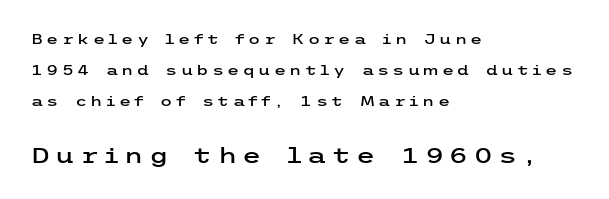
{"italic": "no", "underline": "no", "align": "left", "line_spacing": "loose", "line_spacing_ratio": 2.22, "letter_spacing": "wide", "letter_spacing_em": 0.23, "larger_block": "second", "size_ratio": 1.57, "glyph_px": 22}
